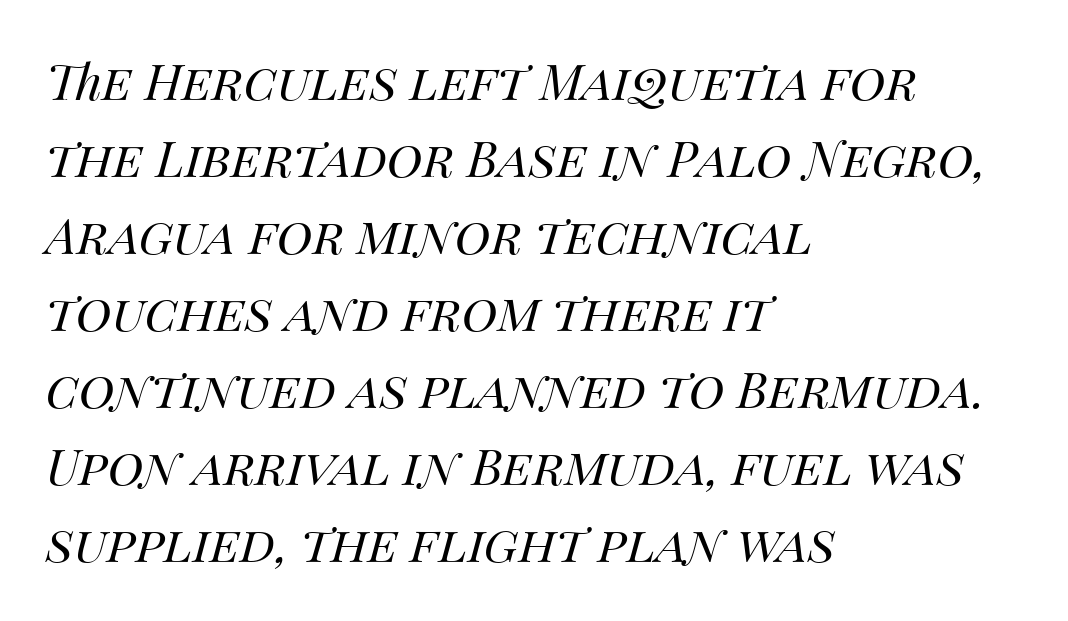
The image shows 49 px regular-weight type, italic (leaning right); set left-aligned, normal line spacing (1.57x), normal letter spacing, not underlined; medium stroke contrast and a large x-height.
